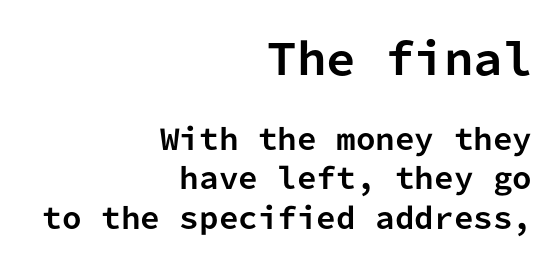
Each letter, wide or thin by design, is forced into the same width here. Unlike italic type, these characters show no tilt at all. The passage shown is emphatically bold. Plain, unruled lines of type.
